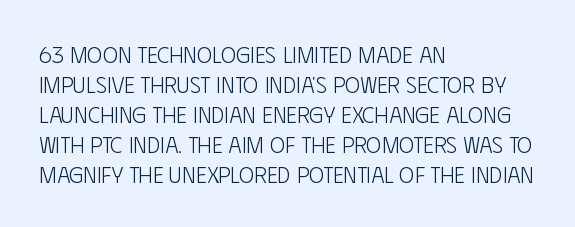
Q: Is the text bold? A: No.
Q: Is the text italic (slanted)? A: No, it is upright.
Q: Is the text underlined? A: No.
Q: How is the paragraph aligned? A: Left-aligned.
Q: Is the spacing between letters normal or unusually wide? A: Normal.
Q: Is the spacing between lines tight, normal or loose? A: Normal.
